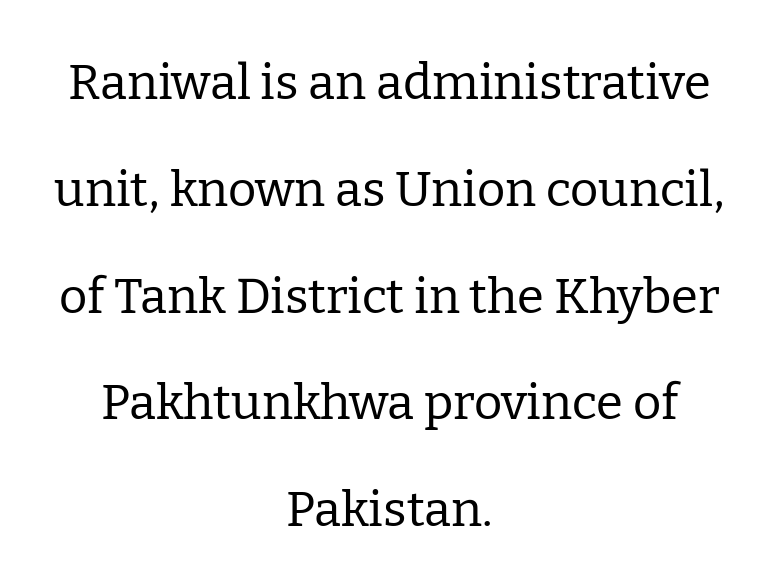
Q: Is the text bold? A: No.
Q: Is the text italic (slanted)? A: No, it is upright.
Q: Is the typeface a serif or a sans-serif typeface? A: Serif.
Q: Is the text underlined? A: No.
Q: How is the paragraph aligned? A: Centered.
Q: Is the spacing between letters normal or unusually wide? A: Normal.
Q: Is the spacing between lines tight, normal or loose? A: Loose.
Q: Width (condensed, normal, or wide)? A: Normal.
Q: Stroke contrast? A: Low.
Q: x-height? A: Medium.
Q: Monospaced? A: No.
